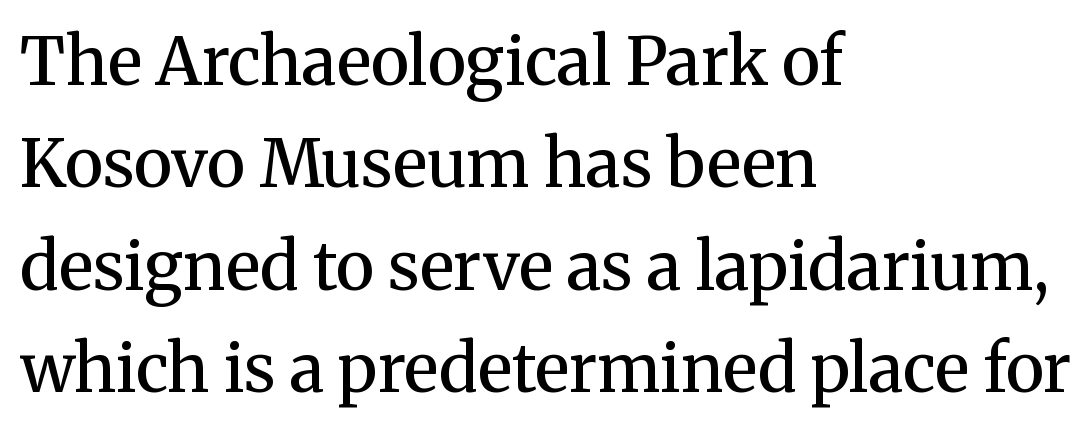
{"serif": "yes", "italic": "no", "bold": "semi", "weight": "semibold", "width": "normal", "stroke_contrast": "medium", "x_height": "medium", "monospaced": "no", "underline": "no", "align": "left", "line_spacing": "normal", "line_spacing_ratio": 1.55, "letter_spacing": "normal", "letter_spacing_em": 0.0, "glyph_px": 66}
